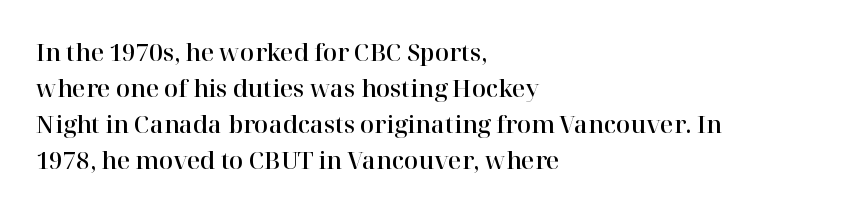
The passage shown has conventional tracking throughout. The axis of the letterforms is exactly vertical. In CSS terms this would be text-align: left. The area under the type is left untouched.
